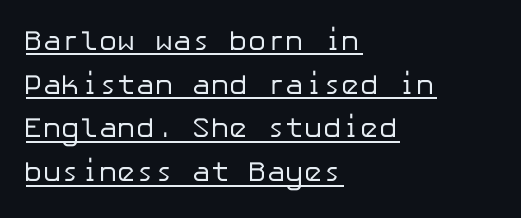
Think standard paragraph weight, or any step lighter than that. Short and long lines alike share a common starting point at left. Style check: upright. The characters display no serif detailing; their extremities are plain. The type is set solid horizontally, with unmodified tracking.
